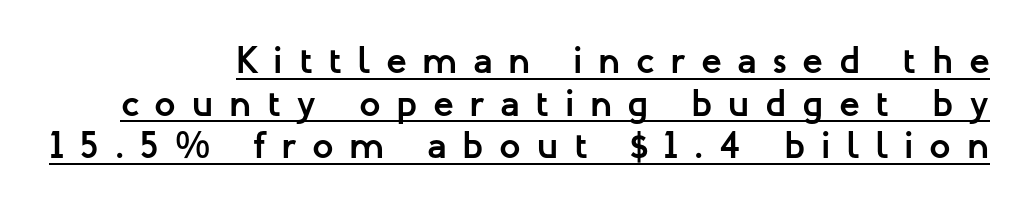
{"serif": "no", "italic": "no", "bold": "yes", "weight": "semibold", "width": "normal", "stroke_contrast": "low", "x_height": "medium", "monospaced": "no", "underline": "yes", "align": "right", "line_spacing": "tight", "line_spacing_ratio": 1.12, "letter_spacing": "wide", "letter_spacing_em": 0.41, "glyph_px": 38}
